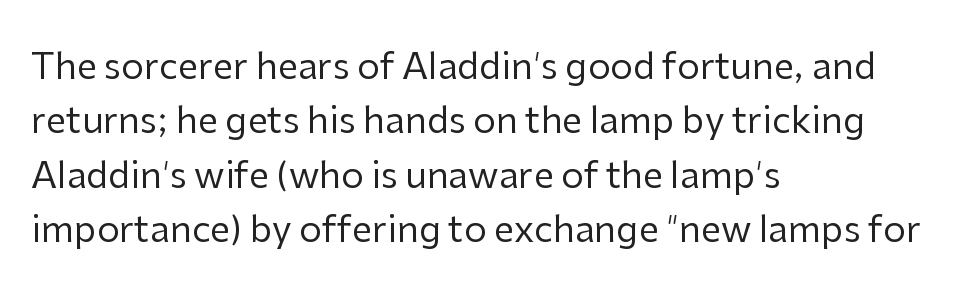
The image shows 36 px regular-weight sans-serif type, upright; set left-aligned, normal line spacing (1.51x), normal letter spacing, not underlined; low stroke contrast and a medium x-height.
